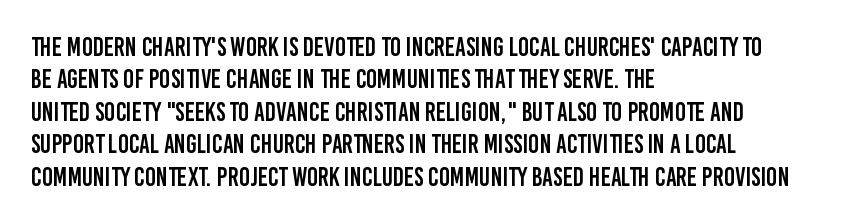
These lines sit exactly where default settings would place them. The letters stand upright; this is a roman face. Typeset ragged right — the left edge is the straight one. Just letters on the line, the space beneath them empty. Caption: standard tracking, unaltered.
